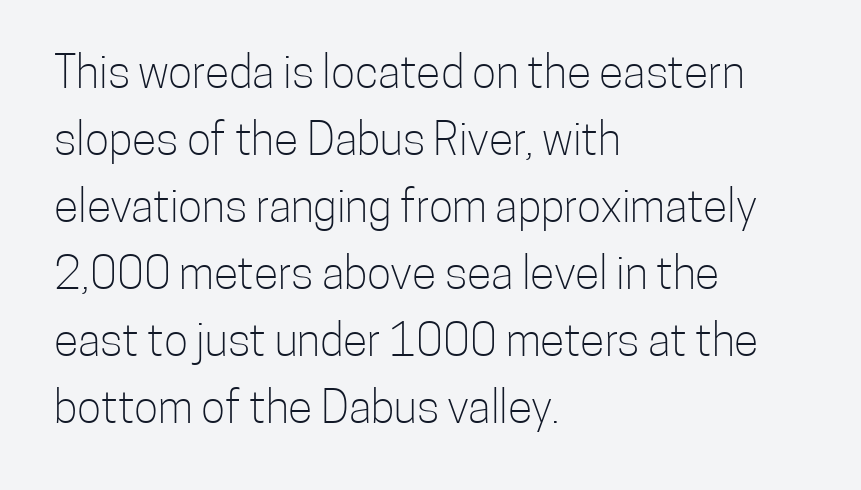
The image shows 45 px light, condensed sans-serif type, upright; set left-aligned, normal line spacing (1.49x), normal letter spacing, not underlined; low stroke contrast and a medium x-height.
